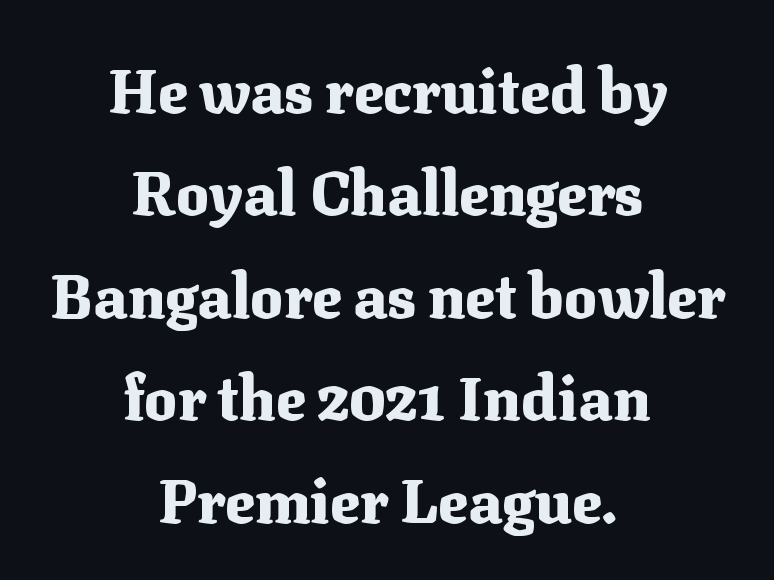
This is roman type, the default non-slanted kind. Notice how thick the strokes are: this is what a full bold looks like. Each letter keeps its own natural width here, so spacing adapts to shape. Standard letterfit; no display-style spreading of the glyphs. Each row of text sits above clean, open space.
